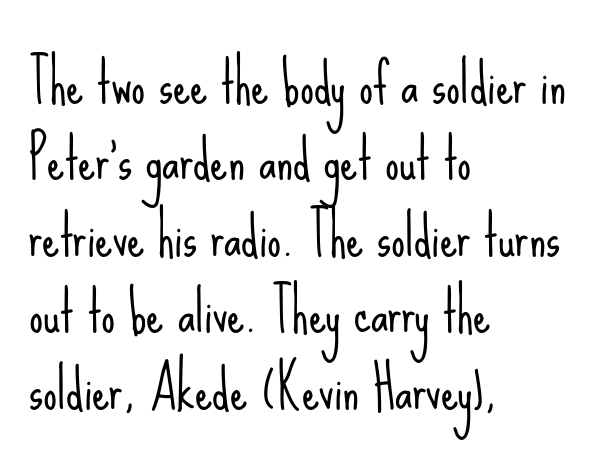
The image shows 55 px light, condensed sans-serif type, upright; set left-aligned, normal line spacing (1.39x), normal letter spacing, not underlined; low stroke contrast and a small x-height.
